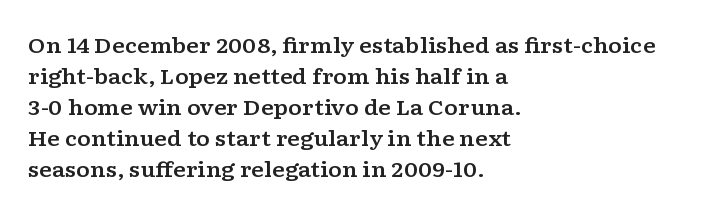
{"italic": "no", "underline": "no", "align": "left", "line_spacing": "normal", "line_spacing_ratio": 1.48, "letter_spacing": "normal", "letter_spacing_em": 0.0, "glyph_px": 21}
